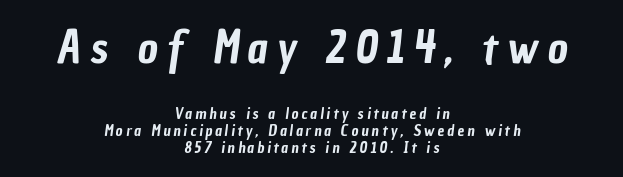
This sample has the flowing, uneven cadence of proportional lettering. Reading down the block, each line starts at a different indent, mirrored at its end. Vertical spacing — tight. A typesetter would call this heavily tracked-out type.
